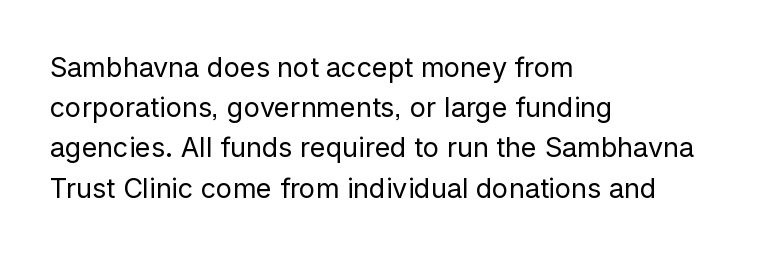
Q: Is the text bold? A: No.
Q: Is the text italic (slanted)? A: No, it is upright.
Q: Is the text underlined? A: No.
Q: How is the paragraph aligned? A: Left-aligned.
Q: Is the spacing between letters normal or unusually wide? A: Normal.
Q: Is the spacing between lines tight, normal or loose? A: Normal.
